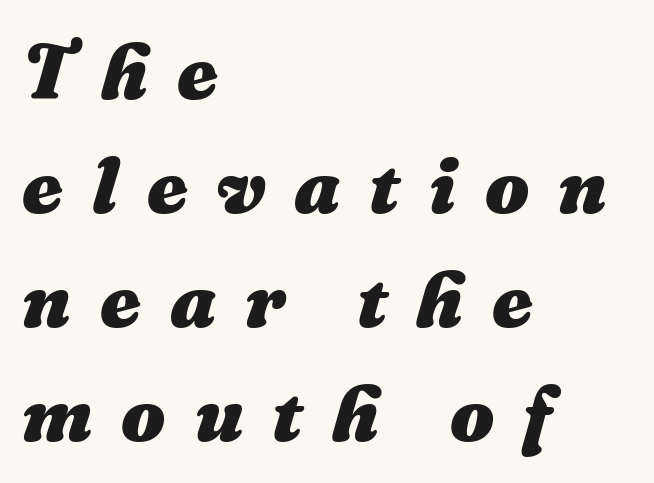
Which margin do the lines hug? The left one — the right edge is uneven. Check the space under the baseline: it is left empty. Italic: yes, the glyphs are oblique. This sample has the flowing, uneven cadence of proportional lettering.
